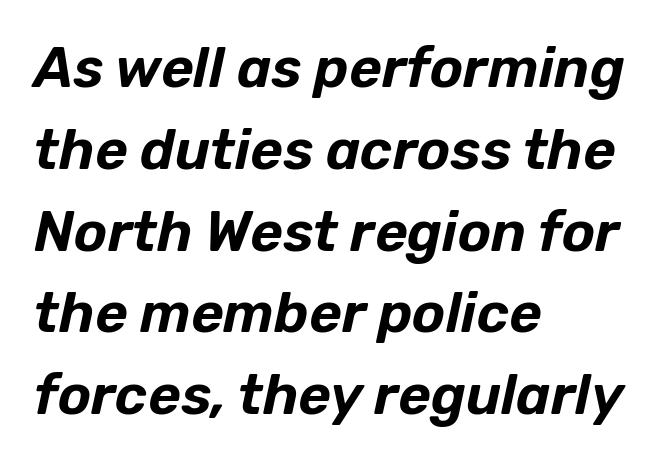
The image shows 56 px text type, italic (leaning right); set left-aligned, normal line spacing (1.46x), normal letter spacing, not underlined; low stroke contrast and a medium x-height.
